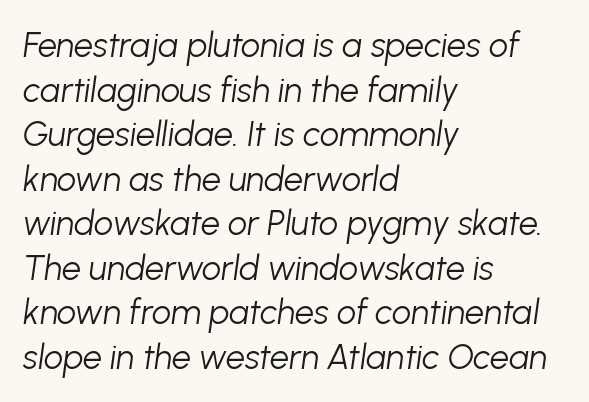
Q: Is the text bold? A: No.
Q: Is the text italic (slanted)? A: Yes, it leans right by about 8 degrees.
Q: Is the text underlined? A: No.
Q: How is the paragraph aligned? A: Left-aligned.
Q: Is the spacing between letters normal or unusually wide? A: Normal.
Q: Is the spacing between lines tight, normal or loose? A: Normal.
Q: Width (condensed, normal, or wide)? A: Normal.
Q: Stroke contrast? A: Low.
Q: x-height? A: Medium.
Q: Monospaced? A: No.
